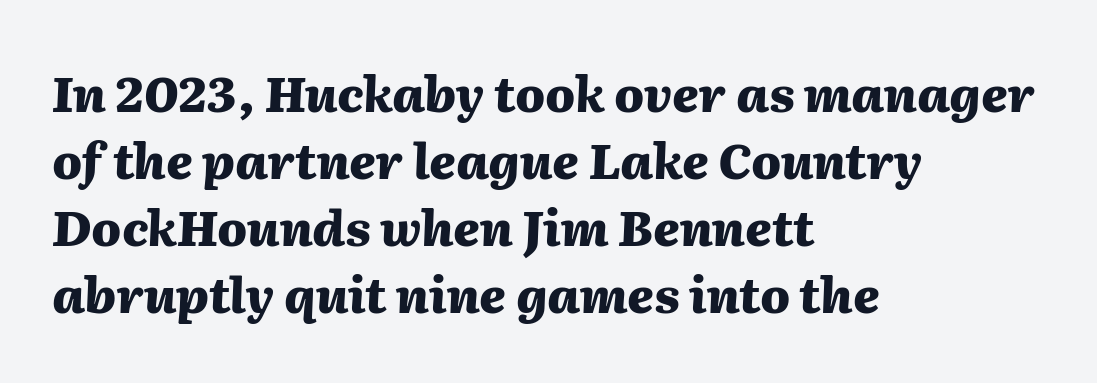
Q: Is the text bold? A: Yes.
Q: Is the text italic (slanted)? A: Yes, it leans right by about 2 degrees.
Q: Is the text underlined? A: No.
Q: How is the paragraph aligned? A: Left-aligned.
Q: Is the spacing between letters normal or unusually wide? A: Normal.
Q: Is the spacing between lines tight, normal or loose? A: Normal.
Q: Width (condensed, normal, or wide)? A: Normal.
Q: Stroke contrast? A: Medium.
Q: x-height? A: Medium.
Q: Monospaced? A: No.
